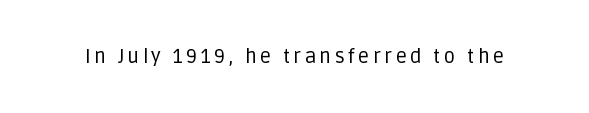
{"italic": "no", "bold": "no", "underline": "no", "glyph_px": 20}
